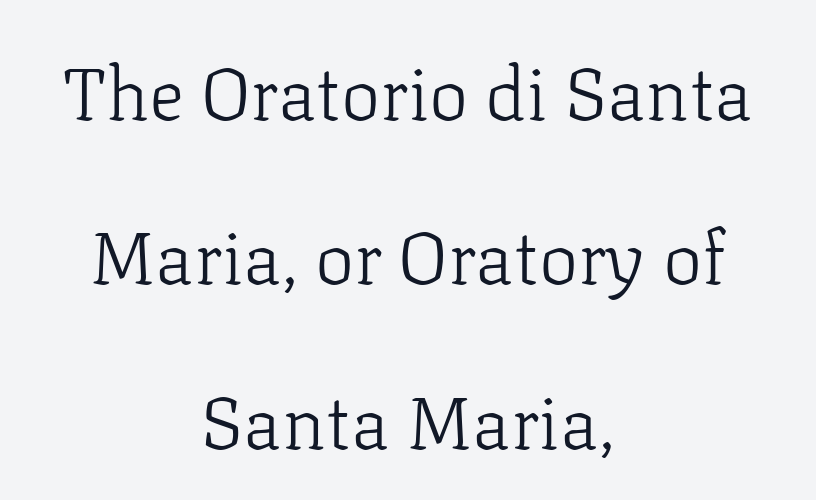
Q: Is the text bold? A: No.
Q: Is the text italic (slanted)? A: No, it is upright.
Q: Is the typeface a serif or a sans-serif typeface? A: Serif.
Q: Is the text underlined? A: No.
Q: How is the paragraph aligned? A: Centered.
Q: Is the spacing between letters normal or unusually wide? A: Normal.
Q: Is the spacing between lines tight, normal or loose? A: Loose.
Q: Width (condensed, normal, or wide)? A: Normal.
Q: Stroke contrast? A: Low.
Q: x-height? A: Medium.
Q: Monospaced? A: No.
